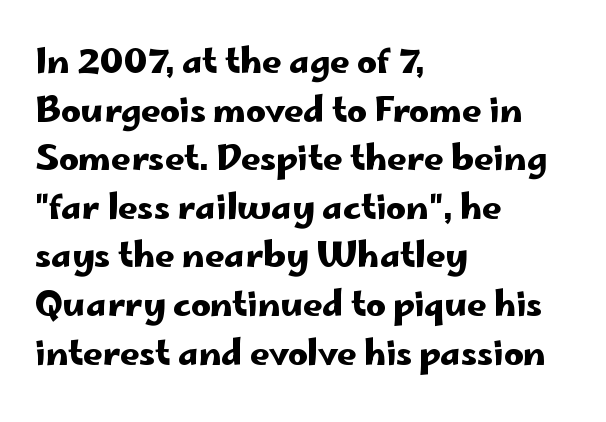
{"serif": "no", "italic": "no", "width": "wide", "stroke_contrast": "low", "x_height": "small", "monospaced": "no", "underline": "no", "align": "left", "line_spacing": "normal", "line_spacing_ratio": 1.43, "letter_spacing": "normal", "letter_spacing_em": 0.0, "glyph_px": 34}
